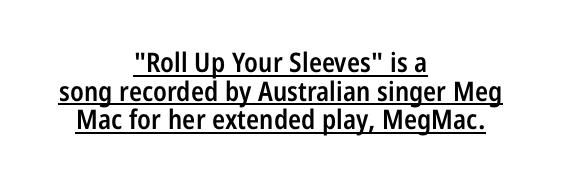
The image shows 27 px text type, upright; set centered, tight line spacing (1.06x), normal letter spacing, underlined.
